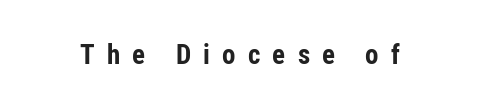
The image shows 27 px bold type, upright; set unusually wide letter spacing (+0.45 em), not underlined.
